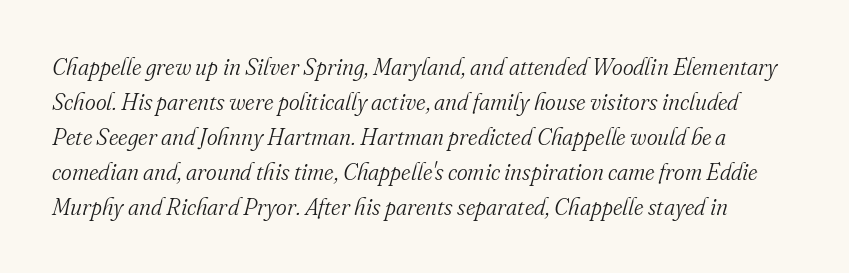
Q: Is the text bold? A: No.
Q: Is the text italic (slanted)? A: Yes, it leans right by about 16 degrees.
Q: Is the text underlined? A: No.
Q: Is the spacing between letters normal or unusually wide? A: Normal.
Q: Is the spacing between lines tight, normal or loose? A: Normal.
